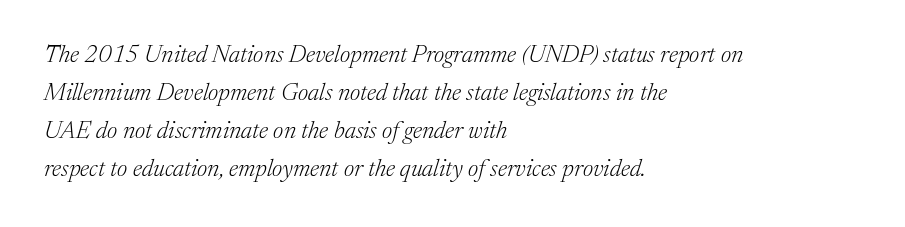
Q: Is the text bold? A: No.
Q: Is the text italic (slanted)? A: Yes, it leans right by about 17 degrees.
Q: Is the text underlined? A: No.
Q: How is the paragraph aligned? A: Left-aligned.
Q: Is the spacing between letters normal or unusually wide? A: Normal.
Q: Is the spacing between lines tight, normal or loose? A: Normal.
